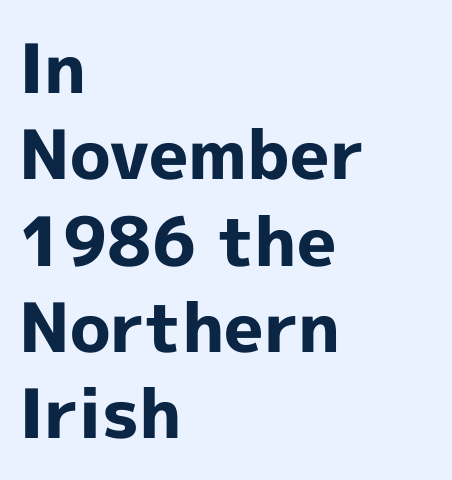
A typesetter would label this face a sans. Each letter keeps its own natural width here, so spacing adapts to shape. Unlike italic type, these characters show no tilt at all. The passage shown is not underscored anywhere.
